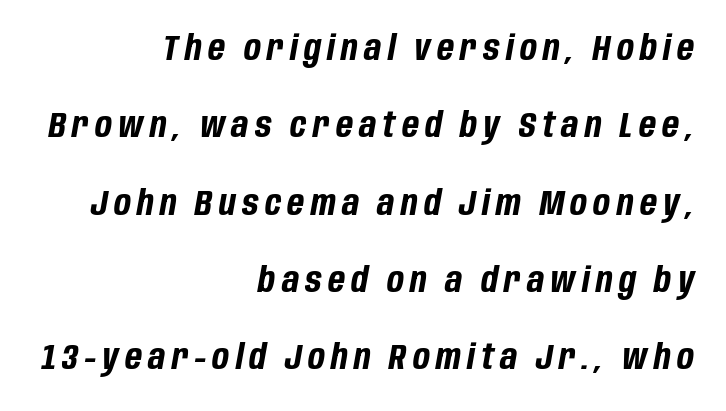
The vertical gap from one line to the next is large. The font is running at its bold setting. Teacher's note: observe the even right margin — that is flush-right alignment. Here the designer chose a conventional face with non-uniform glyph widths. Honestly, there is no underline to notice here at all.
